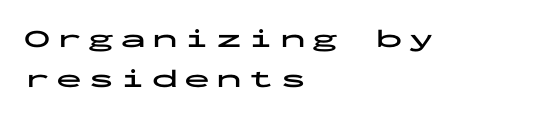
Normally led — the rows are evenly, conventionally spaced. Descenders hang freely into open space. The paragraph has a hard left edge and a soft right edge. Posture: upright roman.
